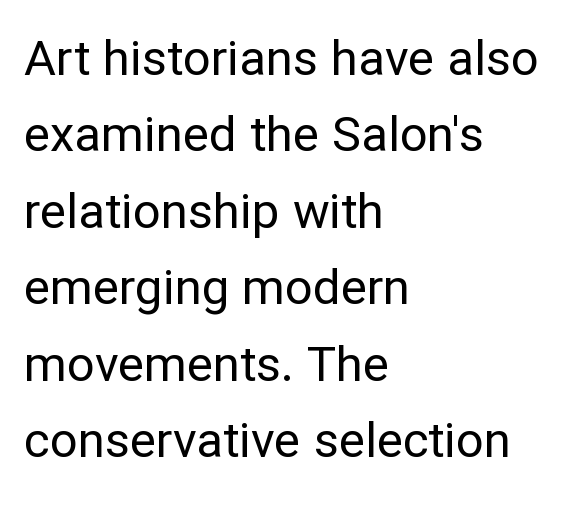
{"serif": "no", "italic": "no", "bold": "no", "weight": "regular", "width": "normal", "stroke_contrast": "low", "x_height": "medium", "monospaced": "no", "underline": "no", "align": "left", "line_spacing": "normal", "line_spacing_ratio": 1.56, "letter_spacing": "normal", "letter_spacing_em": 0.0, "glyph_px": 49}
